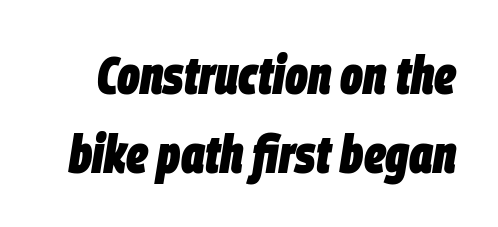
The letters advance in unequal steps, a hallmark of proportional type. Looking at the ascenders, they clearly lean. The sample has been set heavy, in full bold. The type is set solid horizontally, with unmodified tracking. The space beneath each line is pristine and unruled. Regular leading.
